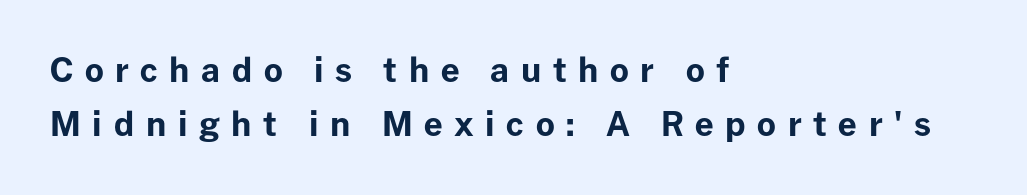
Every character sits straight up, as roman type does. The letterforms stand isolated, each surrounded by extra space. Successive baselines arrive at the customary interval. The words here are not underlined. These lines are composed in type without serifs. Caption: multi-line text, flush left, ragged right.
